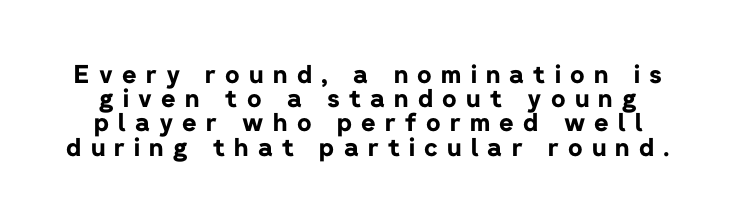
Q: Is the text bold? A: Yes.
Q: Is the text italic (slanted)? A: No, it is upright.
Q: Is the text underlined? A: No.
Q: Is the spacing between letters normal or unusually wide? A: Unusually wide.
Q: Is the spacing between lines tight, normal or loose? A: Tight.
